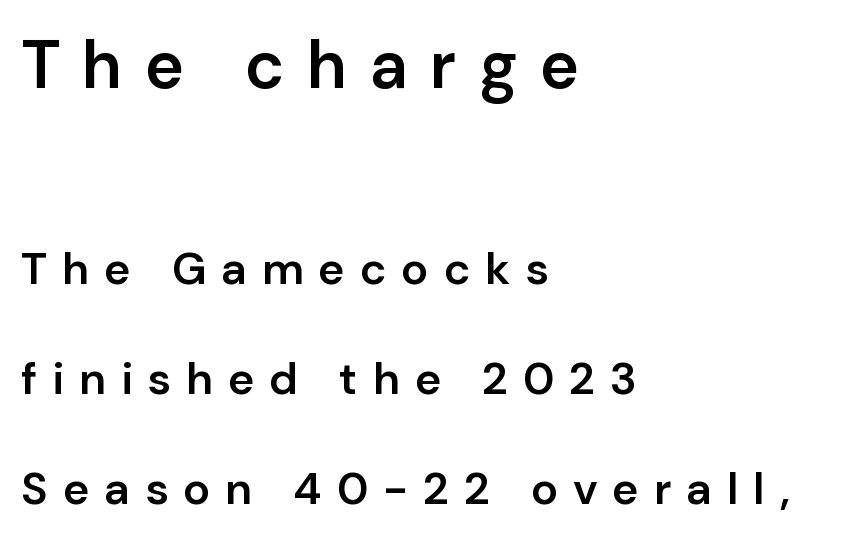
{"serif": "no", "italic": "no", "bold": "semi", "weight": "semibold", "width": "normal", "stroke_contrast": "low", "x_height": "medium", "monospaced": "no", "underline": "no", "align": "left", "line_spacing": "loose", "line_spacing_ratio": 2.45, "letter_spacing": "wide", "letter_spacing_em": 0.33, "larger_block": "first", "size_ratio": 1.49, "glyph_px": 67}
